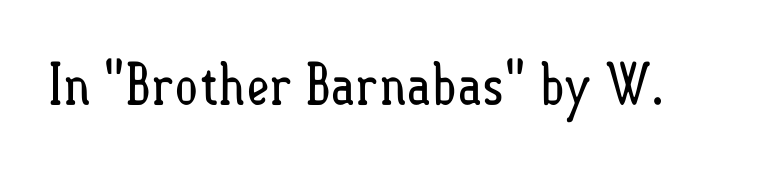
The image shows 57 px regular-weight, condensed type, upright; set normal letter spacing, not underlined; low stroke contrast and a small x-height.
